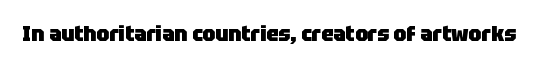
Q: Is the text bold? A: Yes.
Q: Is the text italic (slanted)? A: No, it is upright.
Q: Is the text underlined? A: No.
Q: Is the spacing between letters normal or unusually wide? A: Normal.
